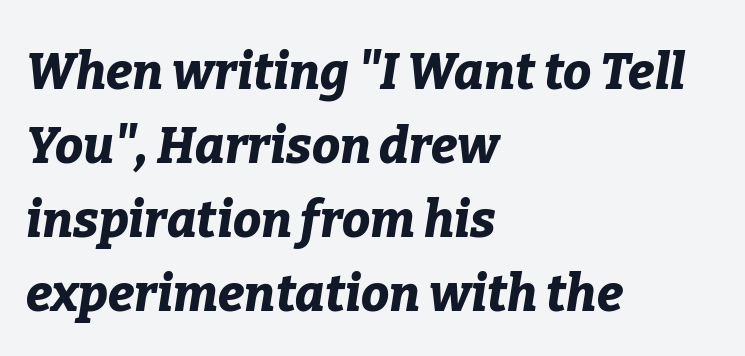
A typesetter would call this proportional, since set widths differ per character. Underlining? Definitely not there. Italic? Definitely — the glyphs are oblique. This sample uses plain, unmodified letter spacing. The text block is weighted toward the left margin, trailing off unevenly rightward. Whoever set this chose a conventional vertical rhythm.
